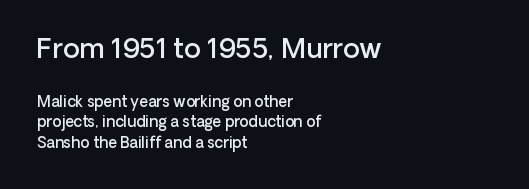
The image shows 27 px text type, upright; set left-aligned, normal line spacing (1.35x), normal letter spacing, not underlined; the first (top) block is 1.8x larger.
